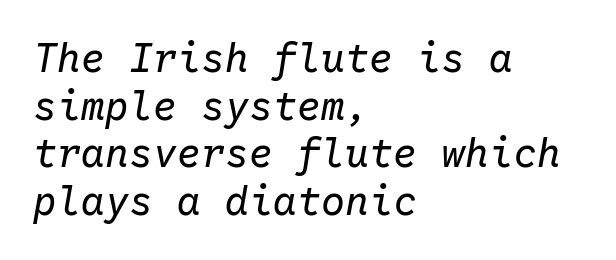
{"italic": "yes", "lean": "right", "slant_degrees": 10, "bold": "no", "weight": "regular", "width": "normal", "stroke_contrast": "low", "x_height": "medium", "monospaced": "yes", "underline": "no", "align": "left", "line_spacing_ratio": 1.19, "letter_spacing": "normal", "letter_spacing_em": 0.0, "glyph_px": 40}
